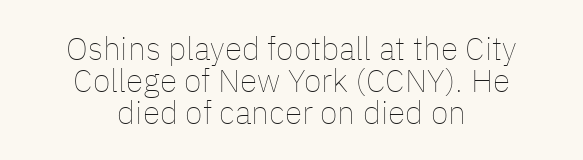
The image shows 32 px thin type, upright; set centered, tight line spacing (1.0x), normal letter spacing, not underlined; low stroke contrast and a medium x-height.
